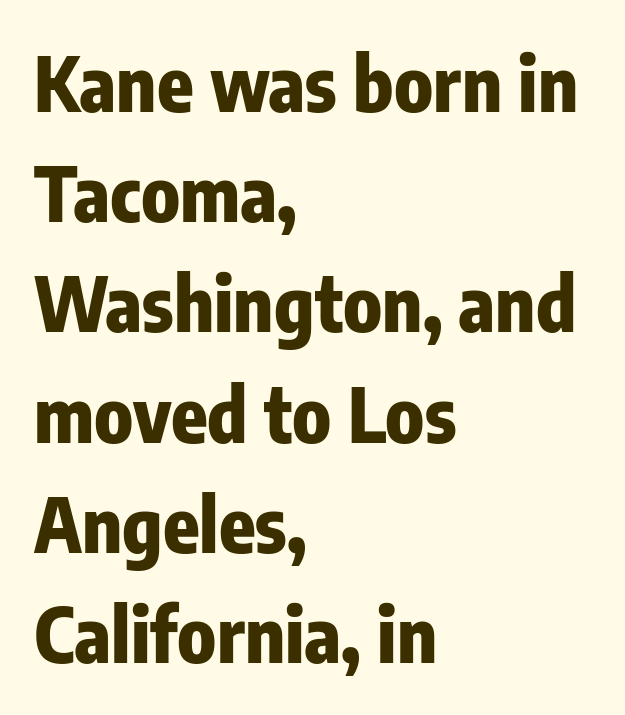
The image shows 75 px heavy, condensed sans-serif type, upright; set left-aligned, normal line spacing (1.47x), normal letter spacing, not underlined; low stroke contrast and a medium x-height.
